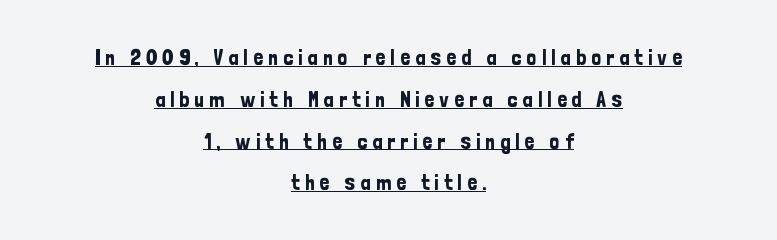
Horizontal bands of white between lines are thick stripes. Style check: upright. This rendering uses center alignment, leaving both contours irregular but symmetric. Observe the wide spacing: letters keep a clear distance from each other. Check the space under the baseline: a stroke is drawn there.
